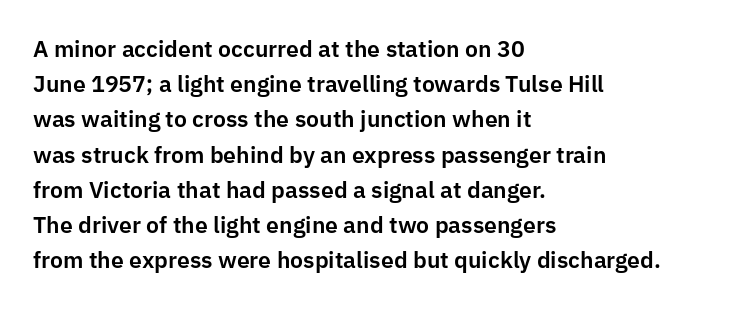
Q: Is the text italic (slanted)? A: No, it is upright.
Q: Is the text underlined? A: No.
Q: How is the paragraph aligned? A: Left-aligned.
Q: Is the spacing between letters normal or unusually wide? A: Normal.
Q: Is the spacing between lines tight, normal or loose? A: Normal.
